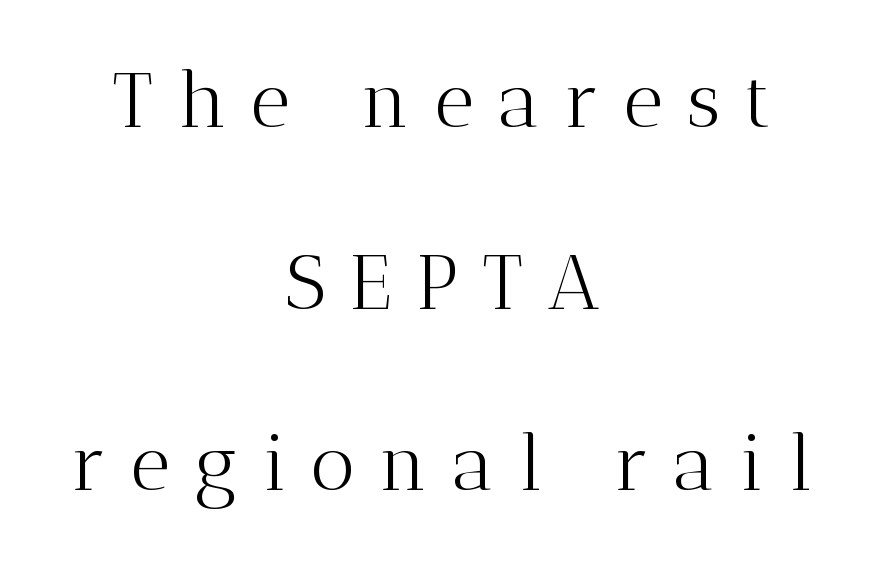
Q: Is the text bold? A: No.
Q: Is the text italic (slanted)? A: No, it is upright.
Q: Is the typeface a serif or a sans-serif typeface? A: Serif.
Q: Is the text underlined? A: No.
Q: How is the paragraph aligned? A: Centered.
Q: Is the spacing between letters normal or unusually wide? A: Unusually wide.
Q: Is the spacing between lines tight, normal or loose? A: Loose.
Q: Width (condensed, normal, or wide)? A: Normal.
Q: Stroke contrast? A: Medium.
Q: x-height? A: Medium.
Q: Monospaced? A: No.
